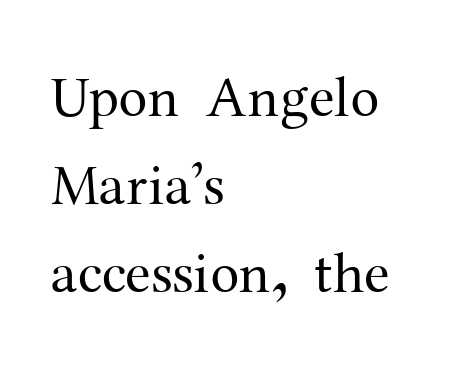
Q: Is the text bold? A: No.
Q: Is the text italic (slanted)? A: No, it is upright.
Q: Is the typeface a serif or a sans-serif typeface? A: Serif.
Q: Is the text underlined? A: No.
Q: How is the paragraph aligned? A: Left-aligned.
Q: Is the spacing between letters normal or unusually wide? A: Normal.
Q: Is the spacing between lines tight, normal or loose? A: Normal.
Q: Width (condensed, normal, or wide)? A: Normal.
Q: Stroke contrast? A: Medium.
Q: x-height? A: Medium.
Q: Monospaced? A: No.
